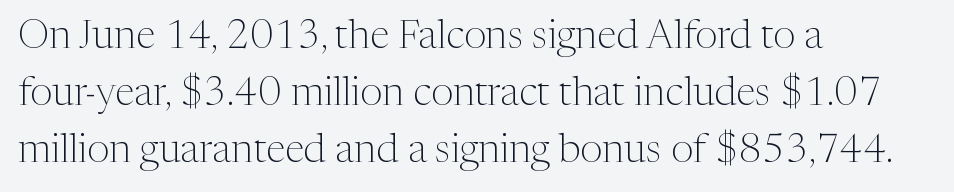
The image shows 40 px light serif type, upright; set left-aligned, normal line spacing (1.43x), normal letter spacing, not underlined; medium stroke contrast and a medium x-height.
